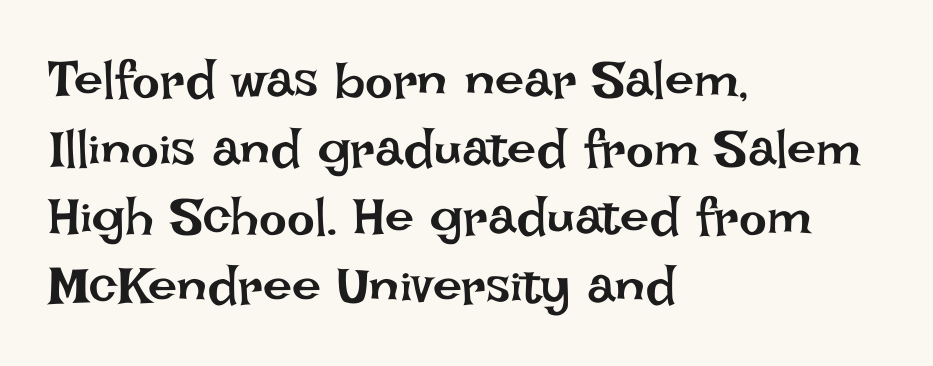
Q: Is the text bold? A: No.
Q: Is the text italic (slanted)? A: No, it is upright.
Q: Is the text underlined? A: No.
Q: How is the paragraph aligned? A: Left-aligned.
Q: Is the spacing between letters normal or unusually wide? A: Normal.
Q: Is the spacing between lines tight, normal or loose? A: Normal.
Q: Width (condensed, normal, or wide)? A: Normal.
Q: Stroke contrast? A: Low.
Q: x-height? A: Large.
Q: Monospaced? A: No.
